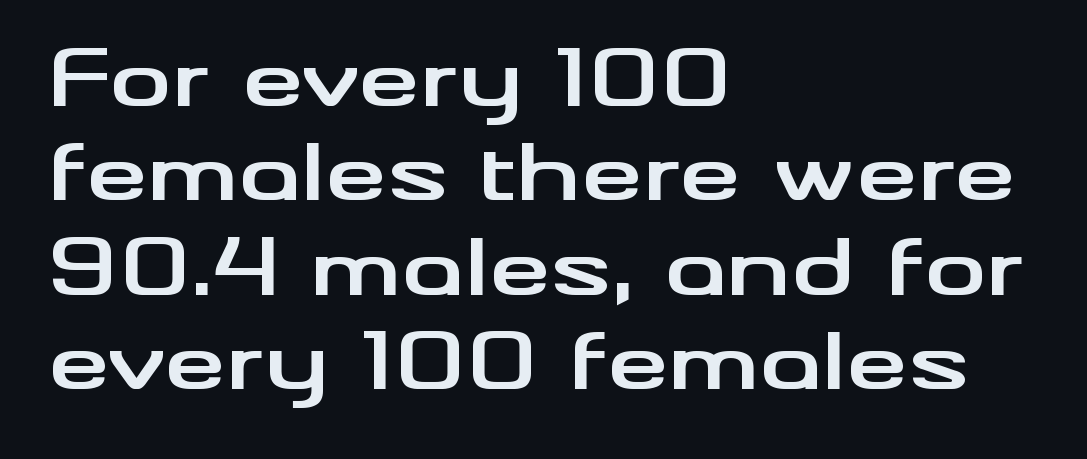
Q: Is the text bold? A: Yes.
Q: Is the text italic (slanted)? A: No, it is upright.
Q: Is the typeface a serif or a sans-serif typeface? A: Sans-serif.
Q: Is the text underlined? A: No.
Q: How is the paragraph aligned? A: Left-aligned.
Q: Is the spacing between letters normal or unusually wide? A: Normal.
Q: Width (condensed, normal, or wide)? A: Wide.
Q: Stroke contrast? A: Medium.
Q: x-height? A: Small.
Q: Monospaced? A: No.
